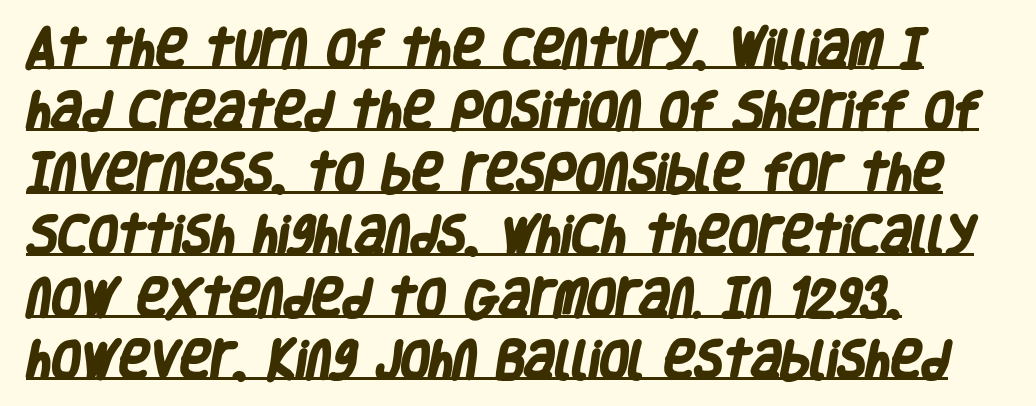
The image shows 42 px heavy, condensed sans-serif type; set left-aligned, normal line spacing (1.48x), normal letter spacing, underlined; low stroke contrast and a large x-height.
